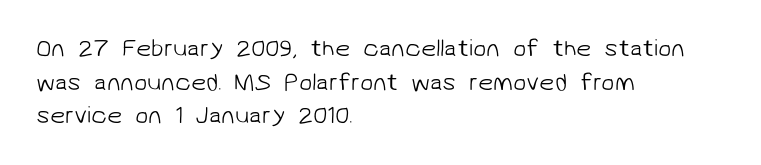
The image shows 24 px text type; set left-aligned, normal line spacing (1.4x), normal letter spacing, not underlined.
